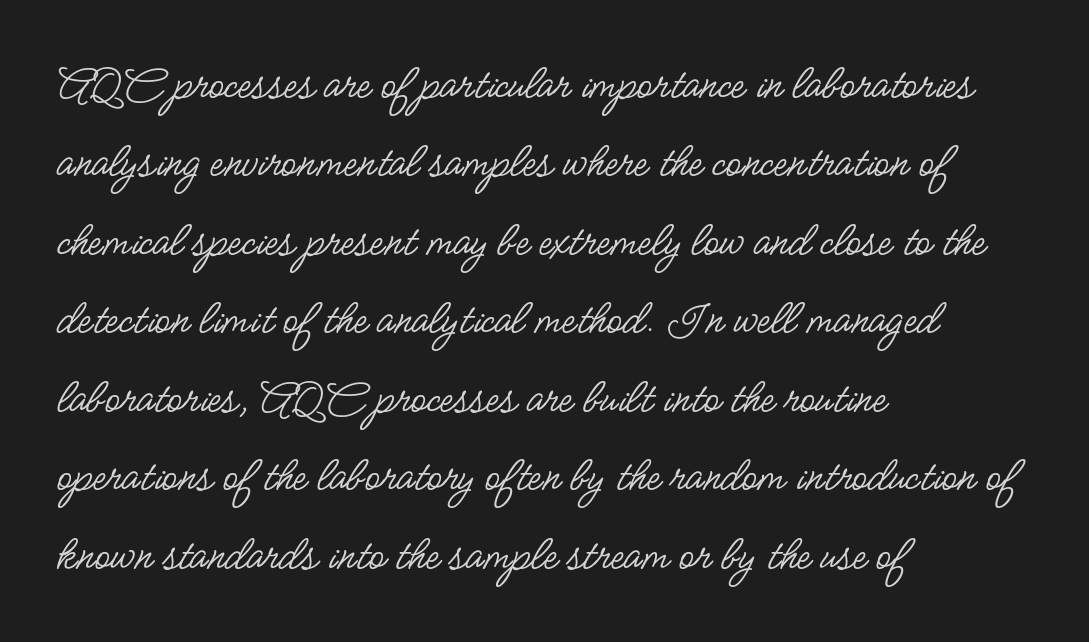
The image shows 50 px regular-weight, condensed sans-serif type; set left-aligned, normal line spacing (1.57x), normal letter spacing, not underlined; low stroke contrast and a small x-height.
